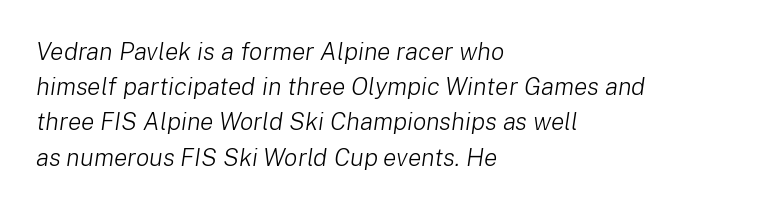
The typesetter chose a ragged-right arrangement here. Beneath every word, the page is bare. Rows of type keep a routine distance in the vertical direction. Observe the ordinary spacing: letters are neighbours, not strangers. The letters look calm and open, with moderate or lighter stems. Notice how the stems are inclined rather than vertical — that's the hallmark of italics.
